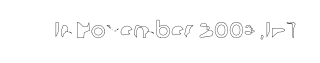
The image shows 22 px text type, upright; set normal letter spacing, not underlined.
